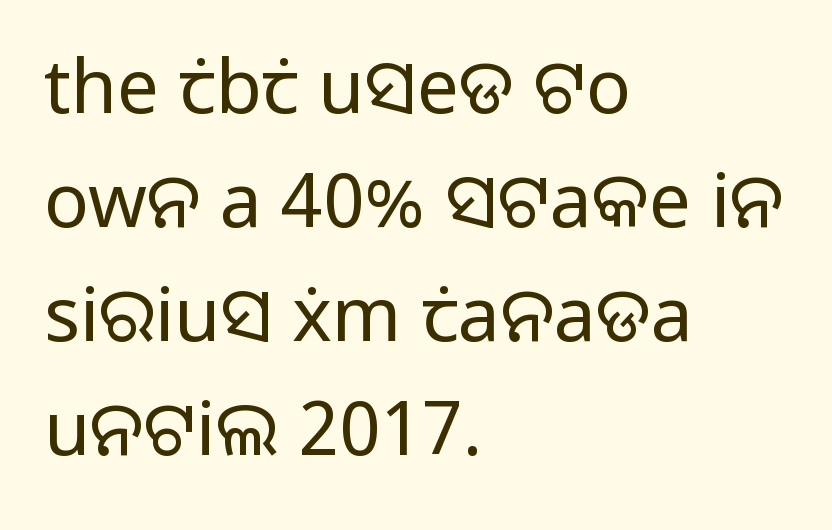
Q: Is the text bold? A: No.
Q: Is the text italic (slanted)? A: No, it is upright.
Q: Is the typeface a serif or a sans-serif typeface? A: Sans-serif.
Q: Is the text underlined? A: No.
Q: How is the paragraph aligned? A: Left-aligned.
Q: Is the spacing between letters normal or unusually wide? A: Normal.
Q: Is the spacing between lines tight, normal or loose? A: Normal.
Q: Width (condensed, normal, or wide)? A: Normal.
Q: Stroke contrast? A: Low.
Q: x-height? A: Medium.
Q: Monospaced? A: No.
